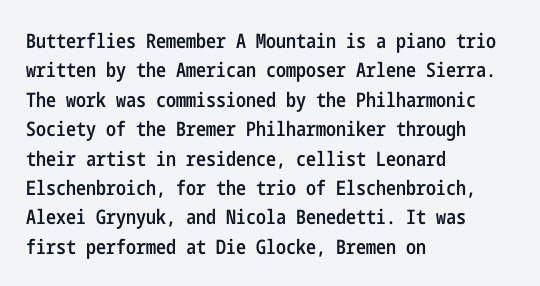
The image shows 20 px text type, upright; set left-aligned, normal line spacing (1.47x), normal letter spacing, not underlined.
